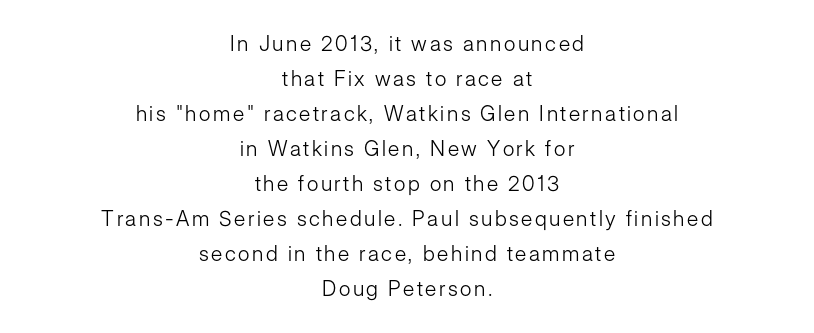
The image shows 21 px text type, upright; set centered, normal line spacing (1.67x), not underlined.
